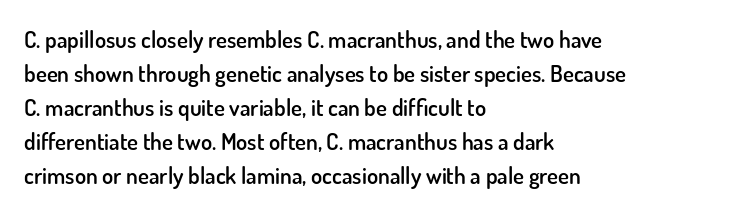
The type is set solid horizontally, with unmodified tracking. Letters rest on an invisible, unmarked baseline. The lettering holds an erect, upright posture throughout. Typeset ragged right — the left edge is the straight one. The block of text has a typical density, with ordinary space between rows.
